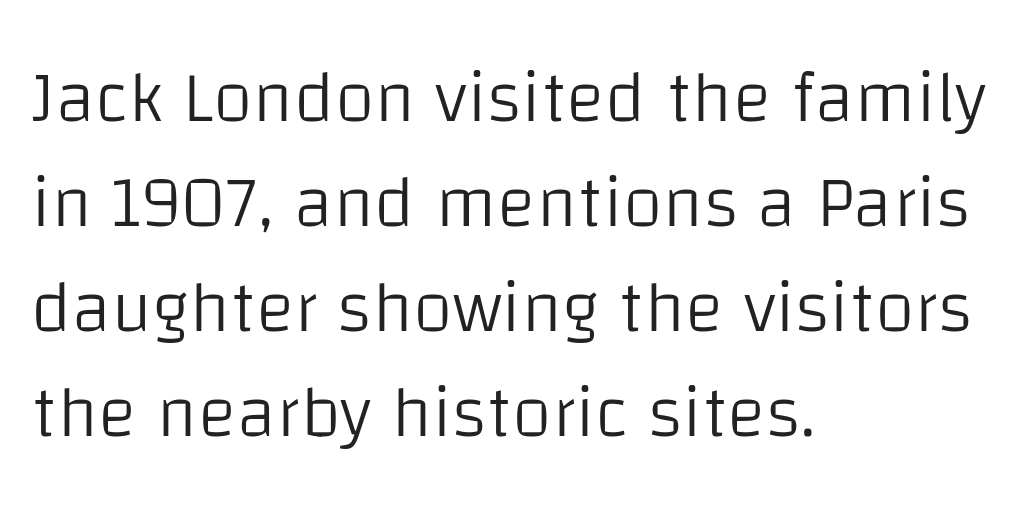
Q: Is the text bold? A: No.
Q: Is the text italic (slanted)? A: No, it is upright.
Q: Is the typeface a serif or a sans-serif typeface? A: Sans-serif.
Q: Is the text underlined? A: No.
Q: How is the paragraph aligned? A: Left-aligned.
Q: Is the spacing between letters normal or unusually wide? A: Normal.
Q: Is the spacing between lines tight, normal or loose? A: Normal.
Q: Width (condensed, normal, or wide)? A: Normal.
Q: Stroke contrast? A: Low.
Q: x-height? A: Large.
Q: Monospaced? A: No.
